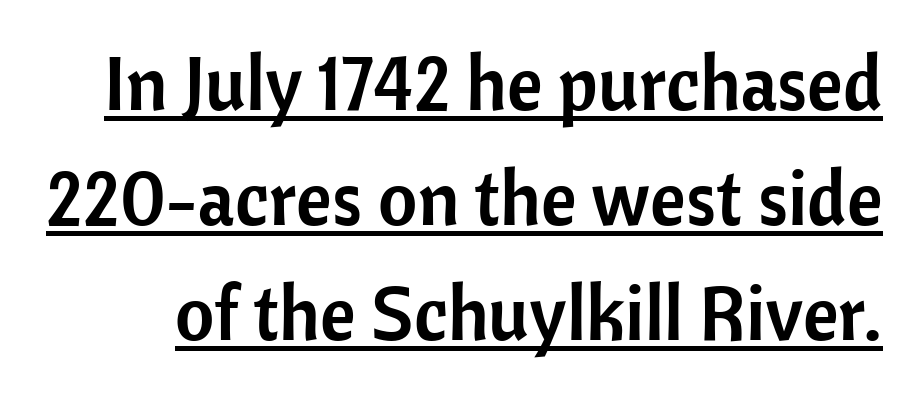
{"serif": "no", "italic": "no", "width": "normal", "stroke_contrast": "low", "x_height": "medium", "monospaced": "no", "underline": "yes", "line_spacing": "normal", "line_spacing_ratio": 1.51, "letter_spacing": "normal", "letter_spacing_em": 0.0, "glyph_px": 76}
